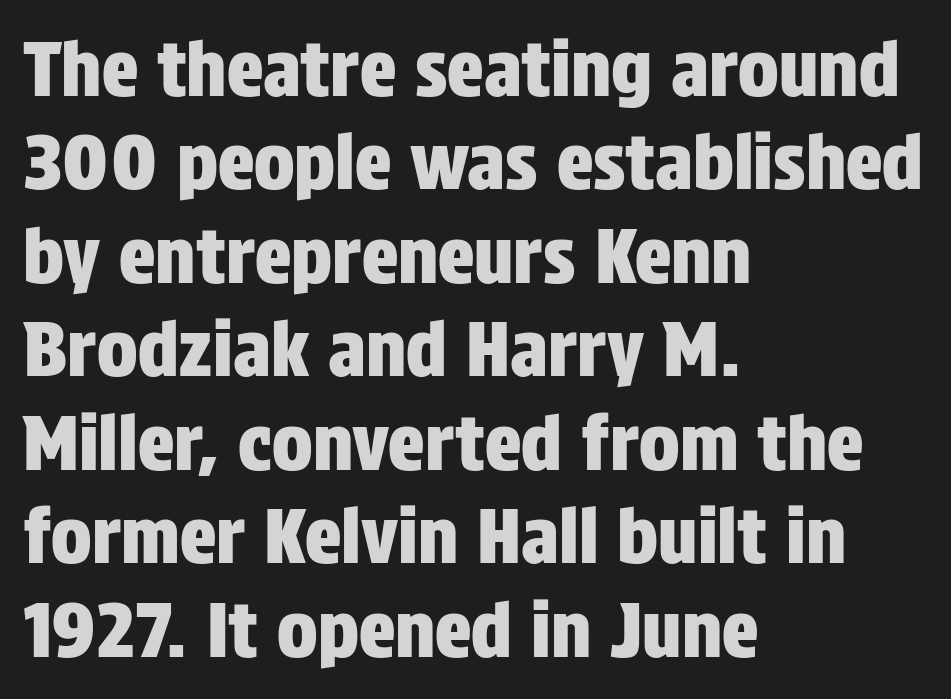
Q: Is the text italic (slanted)? A: No, it is upright.
Q: Is the typeface a serif or a sans-serif typeface? A: Sans-serif.
Q: Is the text underlined? A: No.
Q: How is the paragraph aligned? A: Left-aligned.
Q: Is the spacing between letters normal or unusually wide? A: Normal.
Q: Width (condensed, normal, or wide)? A: Condensed.
Q: Stroke contrast? A: Low.
Q: x-height? A: Large.
Q: Monospaced? A: No.
